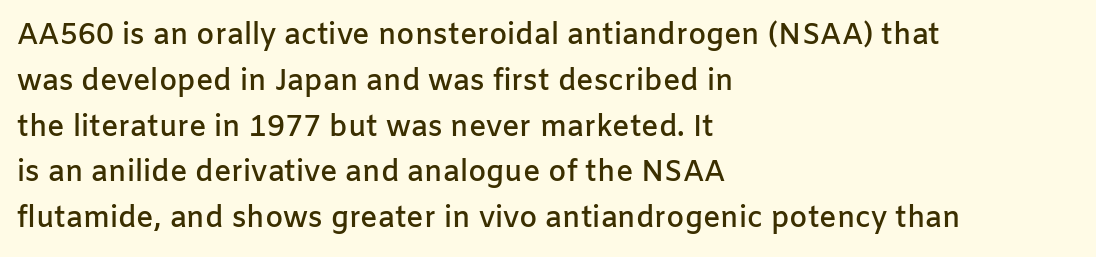
Q: Is the text bold? A: Semi-bold.
Q: Is the text italic (slanted)? A: No, it is upright.
Q: Is the typeface a serif or a sans-serif typeface? A: Sans-serif.
Q: Is the text underlined? A: No.
Q: How is the paragraph aligned? A: Left-aligned.
Q: Is the spacing between letters normal or unusually wide? A: Normal.
Q: Is the spacing between lines tight, normal or loose? A: Normal.
Q: Width (condensed, normal, or wide)? A: Normal.
Q: Stroke contrast? A: Low.
Q: x-height? A: Medium.
Q: Monospaced? A: No.
